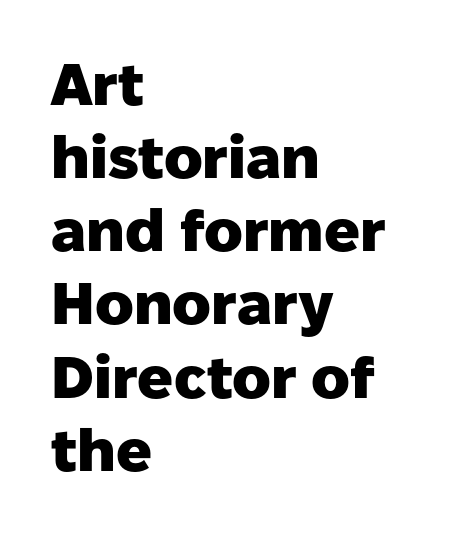
This is sans-serif lettering, the kind often seen on screens and signage. Vertical strokes here are truly vertical. These lines stack with their left ends in a neat column. Pretty heavy lettering here — definitely bold.
